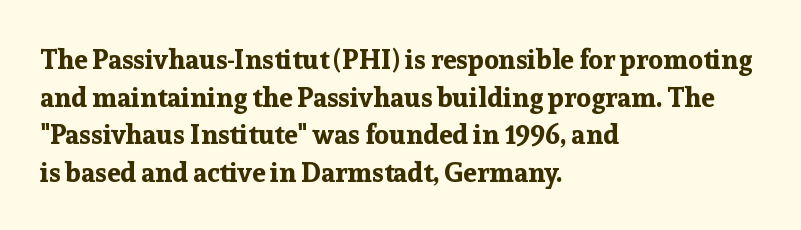
Its strokes are broad and dark, the hallmark of bold type. The letterforms sit shoulder to shoulder at normal distance. Horizontal alignment here is leftward, the default for most running prose. Each new line begins a customary step beneath the previous one. Has an underline been added? It has not. Characters remain perfectly vertical along every line.
